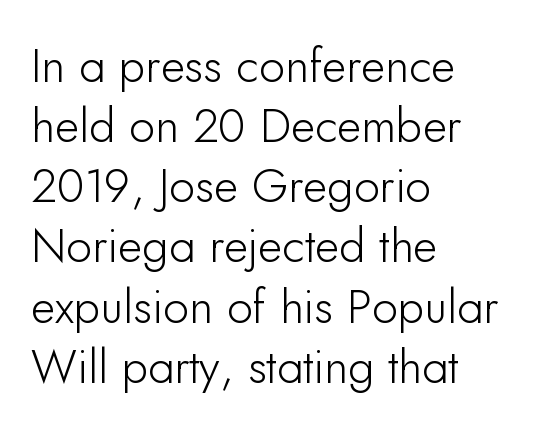
Q: Is the text italic (slanted)? A: No, it is upright.
Q: Is the typeface a serif or a sans-serif typeface? A: Sans-serif.
Q: Is the text underlined? A: No.
Q: How is the paragraph aligned? A: Left-aligned.
Q: Is the spacing between letters normal or unusually wide? A: Normal.
Q: Is the spacing between lines tight, normal or loose? A: Normal.
Q: Width (condensed, normal, or wide)? A: Normal.
Q: Stroke contrast? A: Low.
Q: x-height? A: Small.
Q: Monospaced? A: No.
